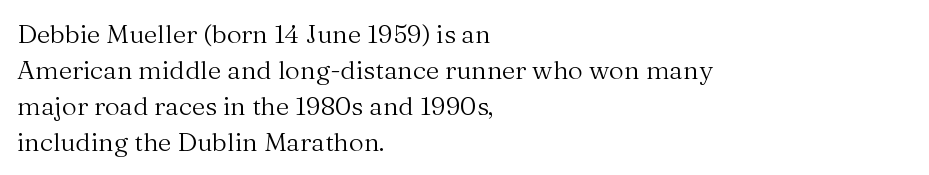
The image shows 26 px text type, upright; set left-aligned, normal line spacing (1.38x), normal letter spacing, not underlined.
